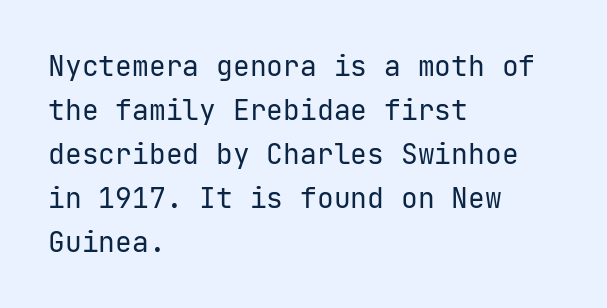
Q: Is the text bold? A: No.
Q: Is the text italic (slanted)? A: No, it is upright.
Q: Is the typeface a serif or a sans-serif typeface? A: Sans-serif.
Q: Is the text underlined? A: No.
Q: How is the paragraph aligned? A: Left-aligned.
Q: Is the spacing between letters normal or unusually wide? A: Normal.
Q: Is the spacing between lines tight, normal or loose? A: Normal.
Q: Width (condensed, normal, or wide)? A: Normal.
Q: Stroke contrast? A: Low.
Q: x-height? A: Medium.
Q: Monospaced? A: Yes.
